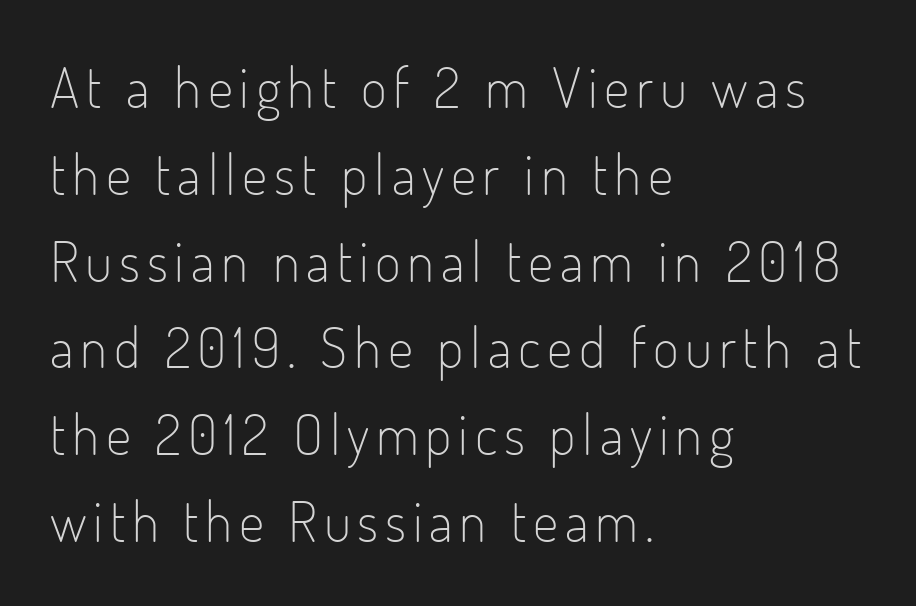
Q: Is the text bold? A: No.
Q: Is the text italic (slanted)? A: No, it is upright.
Q: Is the typeface a serif or a sans-serif typeface? A: Sans-serif.
Q: Is the text underlined? A: No.
Q: How is the paragraph aligned? A: Left-aligned.
Q: Is the spacing between lines tight, normal or loose? A: Normal.
Q: Width (condensed, normal, or wide)? A: Condensed.
Q: Stroke contrast? A: Low.
Q: x-height? A: Small.
Q: Monospaced? A: No.
